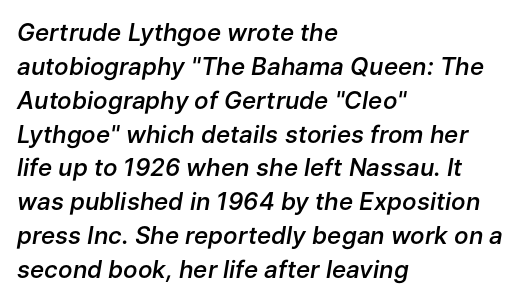
The image shows 24 px text type, italic (leaning right); set left-aligned, normal line spacing (1.41x), normal letter spacing, not underlined.
